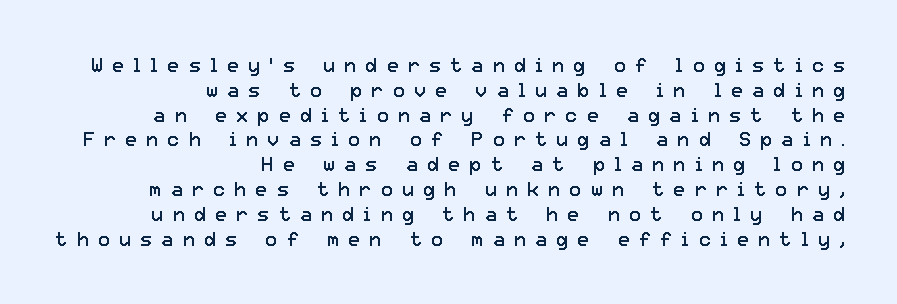
The image shows 20 px text type, upright; set right-aligned, line spacing 1.24x, unusually wide letter spacing (+0.46 em), not underlined.
